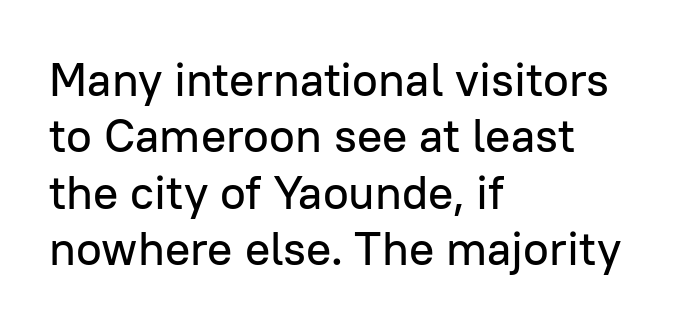
Short and long lines alike share a common starting point at left. Varying glyph widths throughout — classic text-font behaviour. Just letters on the line, the space beneath them empty. No feet cap the strokes, marking this as sans-serif type.
